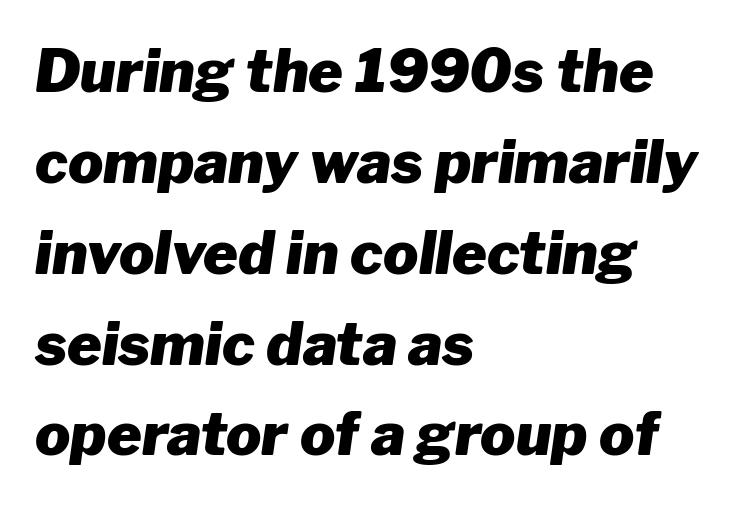
The image shows 59 px heavy type, italic (leaning right); set left-aligned, normal line spacing (1.54x), normal letter spacing, not underlined; low stroke contrast and a medium x-height.
